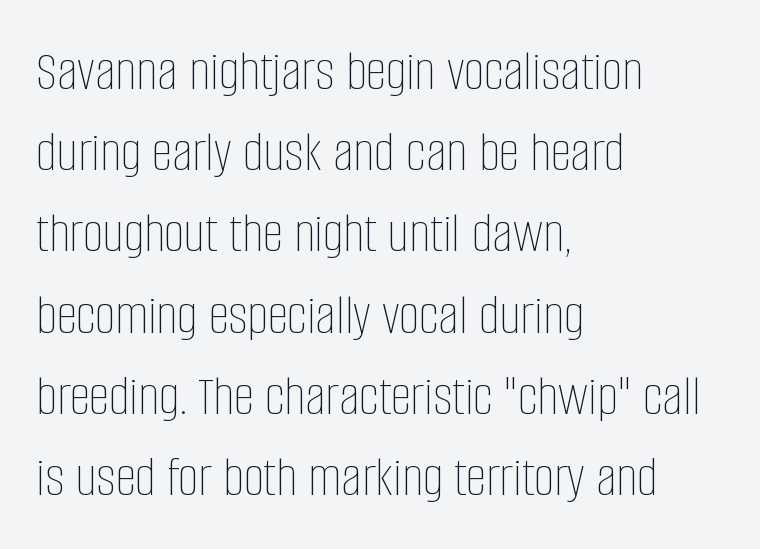
{"italic": "no", "bold": "no", "weight": "thin", "width": "condensed", "stroke_contrast": "low", "x_height": "large", "monospaced": "no", "underline": "no", "align": "left", "line_spacing": "normal", "line_spacing_ratio": 1.4, "letter_spacing": "normal", "letter_spacing_em": 0.0, "glyph_px": 58}
